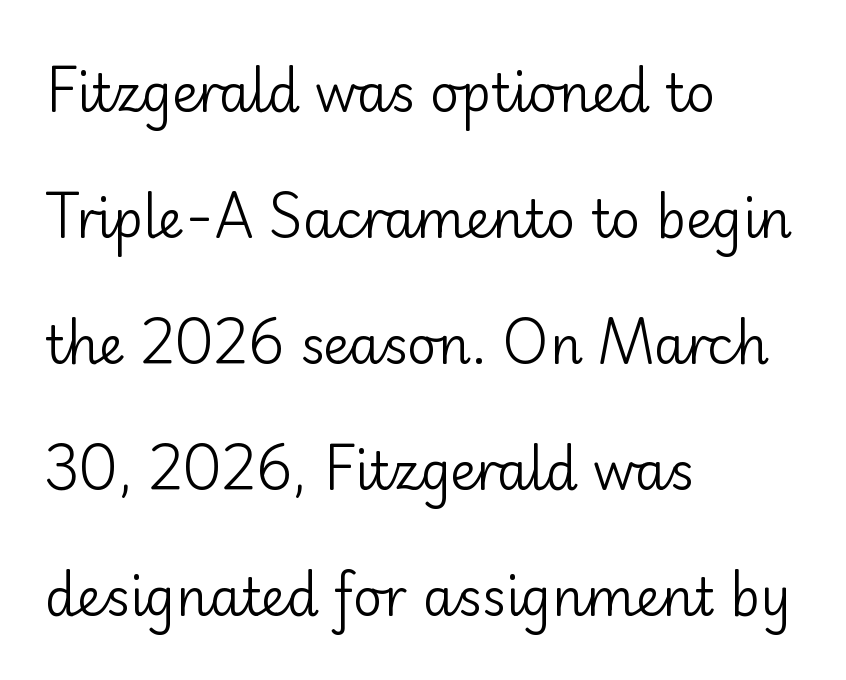
Q: Is the text bold? A: No.
Q: Is the text italic (slanted)? A: No, it is upright.
Q: Is the typeface a serif or a sans-serif typeface? A: Sans-serif.
Q: Is the text underlined? A: No.
Q: How is the paragraph aligned? A: Left-aligned.
Q: Is the spacing between letters normal or unusually wide? A: Normal.
Q: Is the spacing between lines tight, normal or loose? A: Loose.
Q: Width (condensed, normal, or wide)? A: Normal.
Q: Stroke contrast? A: Low.
Q: x-height? A: Small.
Q: Monospaced? A: No.
